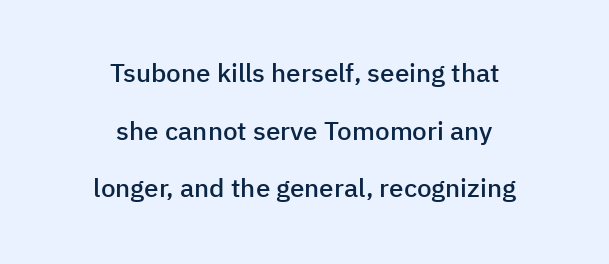
The image shows 26 px text type, upright; set centered, loose line spacing (2.22x), normal letter spacing, not underlined.
